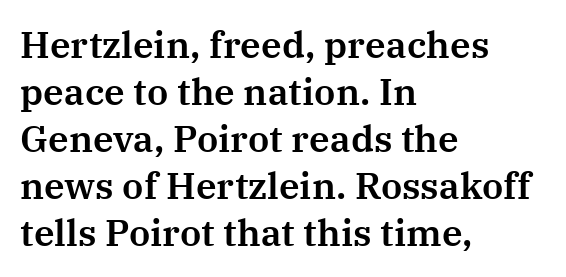
Q: Is the text italic (slanted)? A: No, it is upright.
Q: Is the typeface a serif or a sans-serif typeface? A: Serif.
Q: Is the text underlined? A: No.
Q: How is the paragraph aligned? A: Left-aligned.
Q: Is the spacing between letters normal or unusually wide? A: Normal.
Q: Is the spacing between lines tight, normal or loose? A: Normal.
Q: Width (condensed, normal, or wide)? A: Normal.
Q: Stroke contrast? A: Medium.
Q: x-height? A: Medium.
Q: Monospaced? A: No.
